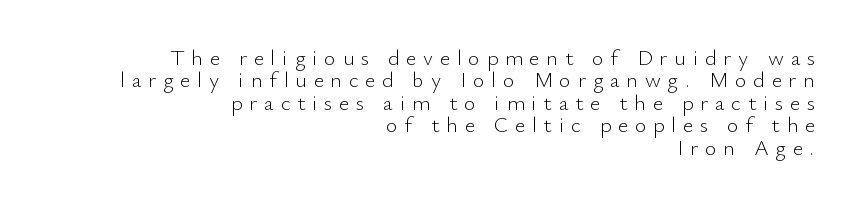
Interline gaps are noticeably narrow in this sample. Unlike italic type, these characters show no tilt at all. Honestly, there is no underline to notice here at all. Unbolded letterforms with no extra heft. Where is the straight margin? On the right. In terms of letterspacing, this is a distinctly airy, spread setting.
